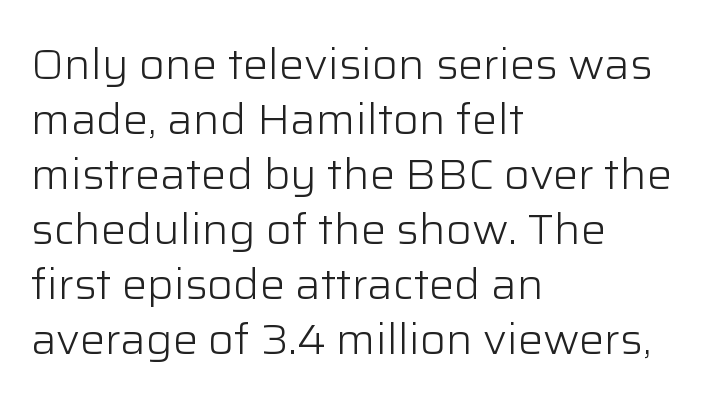
{"serif": "no", "italic": "no", "bold": "no", "weight": "light", "width": "normal", "stroke_contrast": "low", "x_height": "medium", "monospaced": "no", "underline": "no", "align": "left", "line_spacing": "normal", "line_spacing_ratio": 1.31, "letter_spacing": "normal", "letter_spacing_em": 0.0, "glyph_px": 42}
